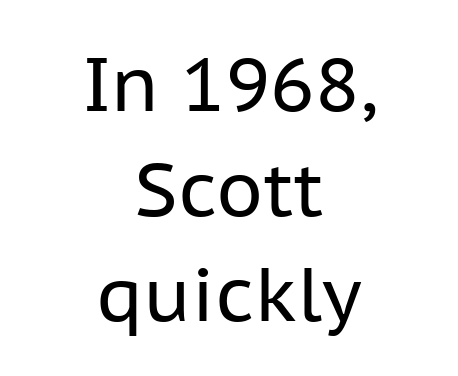
Reading down the block, each line starts at a different indent, mirrored at its end. Honestly, there is no underline to notice here at all. One glance says typical: line gaps are just what's usual. Here the designer chose a conventional face with non-uniform glyph widths.
